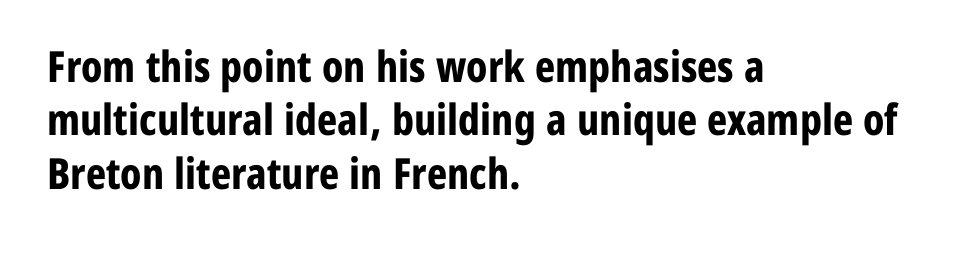
{"serif": "no", "italic": "no", "bold": "yes", "weight": "bold", "width": "condensed", "stroke_contrast": "low", "x_height": "medium", "monospaced": "no", "underline": "no", "align": "left", "line_spacing_ratio": 1.24, "letter_spacing": "normal", "letter_spacing_em": 0.0, "glyph_px": 43}
